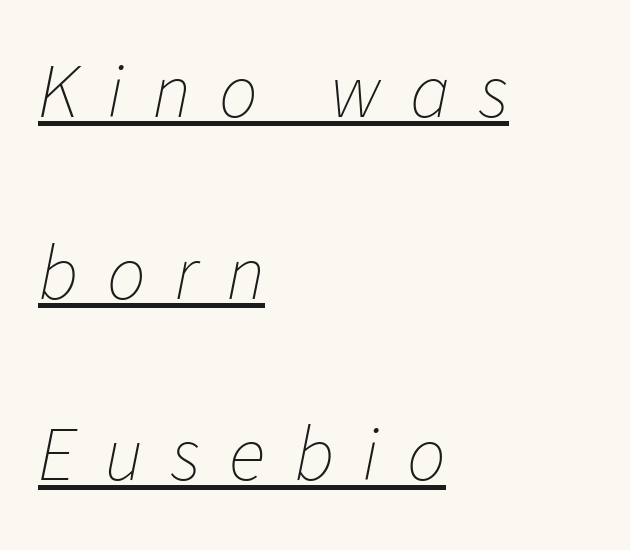
{"italic": "yes", "lean": "right", "slant_degrees": 11, "bold": "no", "weight": "thin", "width": "normal", "stroke_contrast": "low", "x_height": "medium", "monospaced": "no", "underline": "yes", "align": "left", "line_spacing": "loose", "line_spacing_ratio": 2.36, "letter_spacing": "wide", "letter_spacing_em": 0.37, "glyph_px": 77}
